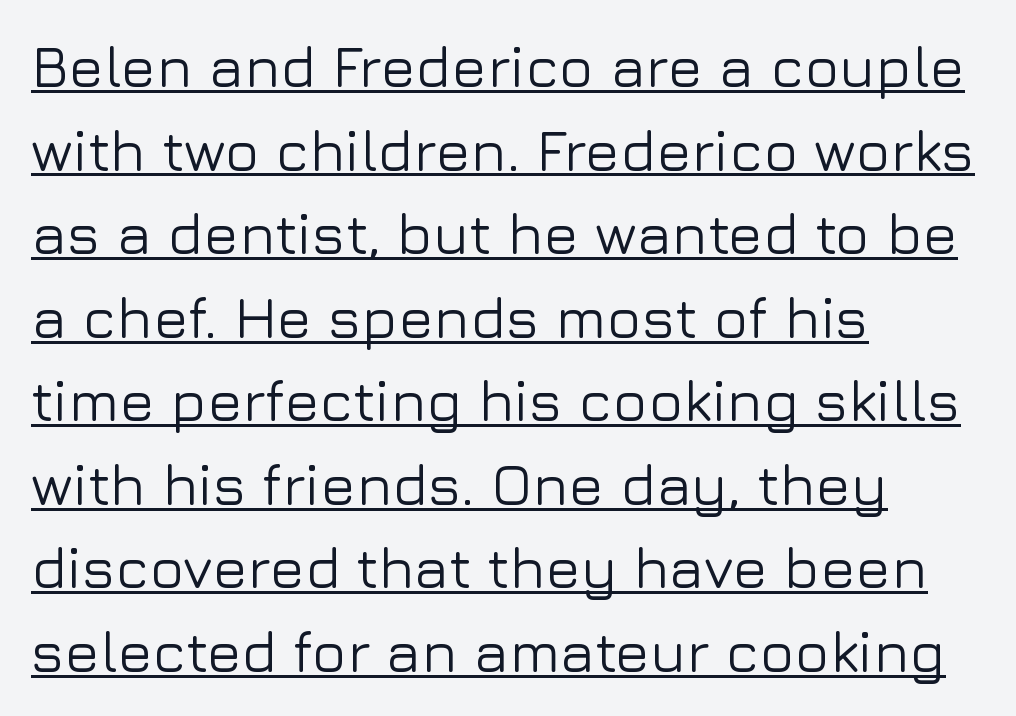
Q: Is the text italic (slanted)? A: No, it is upright.
Q: Is the typeface a serif or a sans-serif typeface? A: Sans-serif.
Q: Is the text underlined? A: Yes.
Q: How is the paragraph aligned? A: Left-aligned.
Q: Is the spacing between letters normal or unusually wide? A: Normal.
Q: Is the spacing between lines tight, normal or loose? A: Normal.
Q: Width (condensed, normal, or wide)? A: Normal.
Q: Stroke contrast? A: Low.
Q: x-height? A: Medium.
Q: Monospaced? A: No.
